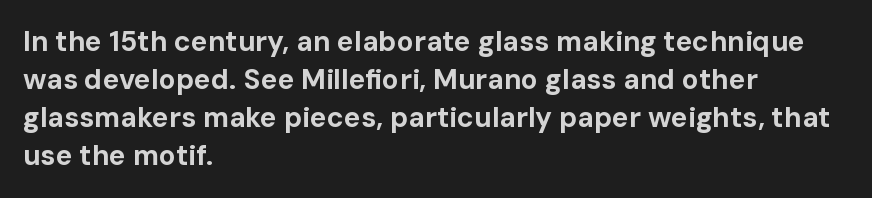
{"serif": "no", "italic": "no", "bold": "yes", "weight": "bold", "width": "normal", "stroke_contrast": "low", "x_height": "medium", "monospaced": "no", "underline": "no", "align": "left", "line_spacing": "normal", "line_spacing_ratio": 1.36, "letter_spacing": "normal", "letter_spacing_em": 0.0, "glyph_px": 28}
